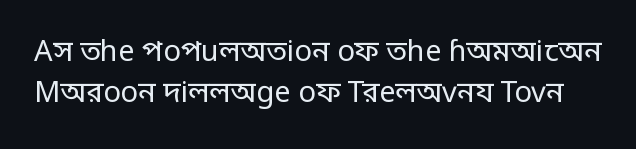
{"serif": "no", "italic": "no", "bold": "no", "weight": "regular", "width": "condensed", "stroke_contrast": "low", "monospaced": "no", "underline": "no", "line_spacing": "normal", "line_spacing_ratio": 1.43, "letter_spacing": "normal", "letter_spacing_em": 0.0, "glyph_px": 29}
